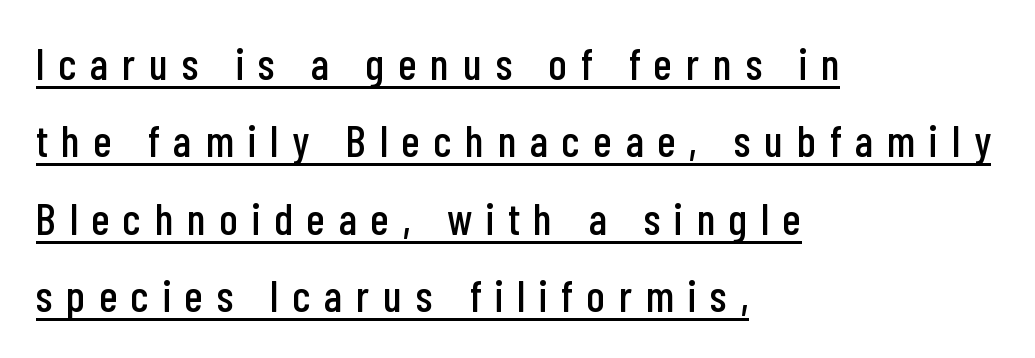
The image shows 44 px condensed sans-serif type, upright; set left-aligned, line spacing 1.76x, unusually wide letter spacing (+0.32 em), underlined; low stroke contrast and a medium x-height.
